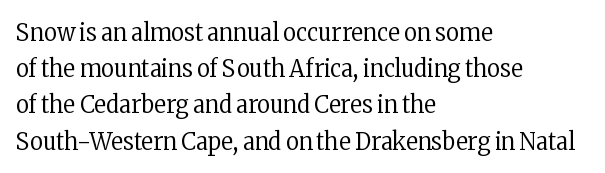
The image shows 25 px text type, upright; set left-aligned, normal line spacing (1.45x), normal letter spacing, not underlined.
